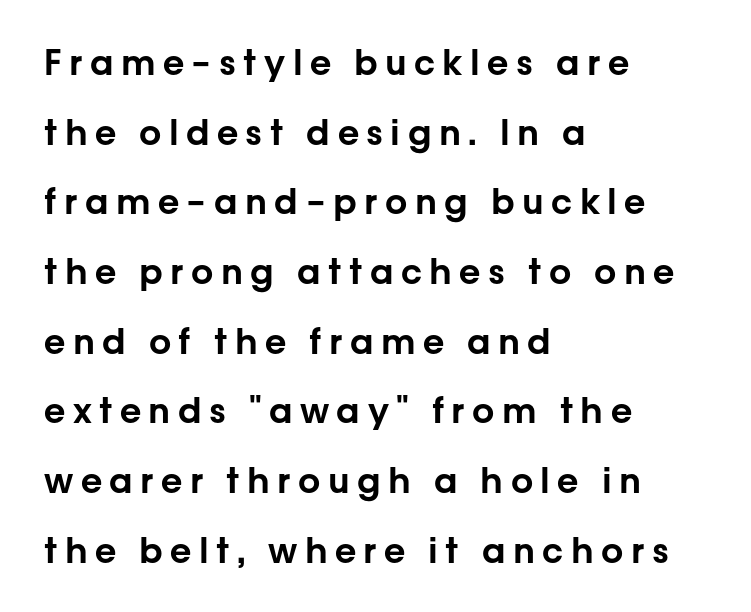
{"serif": "no", "italic": "no", "width": "normal", "stroke_contrast": "low", "x_height": "medium", "monospaced": "no", "underline": "no", "align": "left", "line_spacing": "loose", "line_spacing_ratio": 1.99, "letter_spacing": "wide", "letter_spacing_em": 0.21, "glyph_px": 35}
